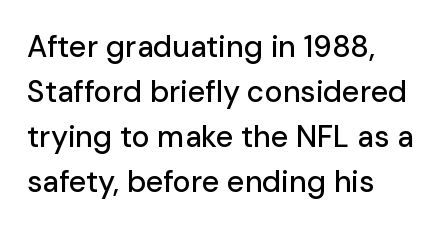
{"serif": "no", "italic": "no", "width": "normal", "stroke_contrast": "low", "x_height": "medium", "monospaced": "no", "underline": "no", "align": "left", "line_spacing": "normal", "line_spacing_ratio": 1.5, "letter_spacing": "normal", "letter_spacing_em": 0.0, "glyph_px": 30}
